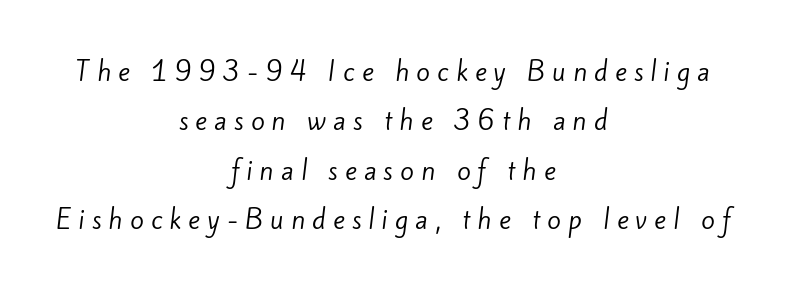
Q: Is the text bold? A: No.
Q: Is the text underlined? A: No.
Q: How is the paragraph aligned? A: Centered.
Q: Is the spacing between letters normal or unusually wide? A: Unusually wide.
Q: Is the spacing between lines tight, normal or loose? A: Loose.
